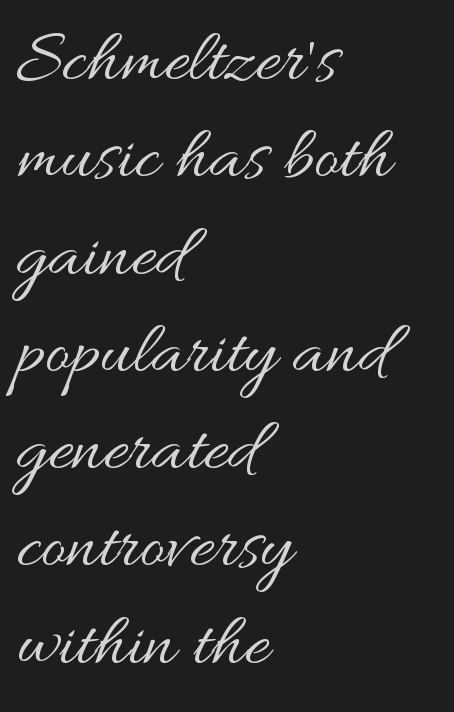
{"bold": "no", "weight": "regular", "width": "wide", "stroke_contrast": "medium", "x_height": "small", "monospaced": "no", "underline": "no", "align": "left", "line_spacing": "normal", "line_spacing_ratio": 1.28, "letter_spacing": "normal", "letter_spacing_em": 0.0, "glyph_px": 76}
